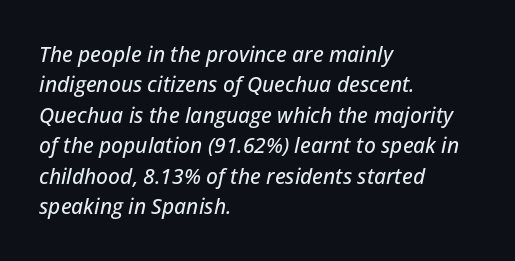
The image shows 21 px text type, italic (leaning right); set left-aligned, normal line spacing (1.45x), normal letter spacing, not underlined.
